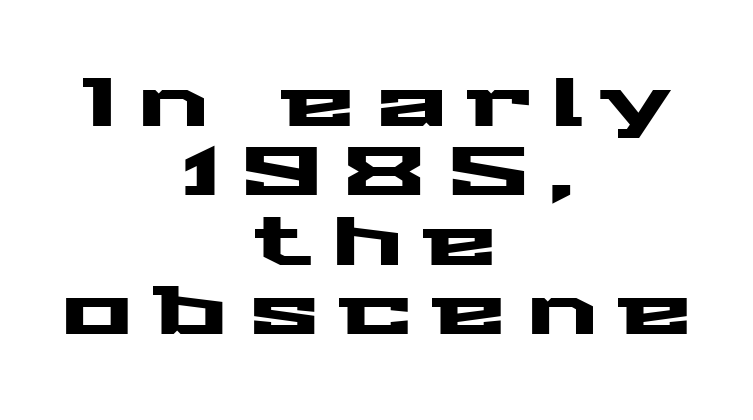
{"serif": "no", "italic": "no", "width": "wide", "stroke_contrast": "medium", "x_height": "medium", "monospaced": "no", "underline": "no", "align": "center", "line_spacing": "tight", "line_spacing_ratio": 1.02, "letter_spacing": "wide", "letter_spacing_em": 0.28, "glyph_px": 68}
